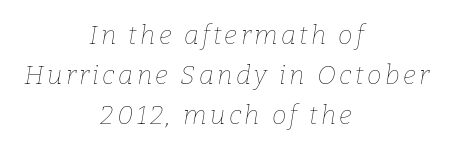
The typesetter chose a symmetrical, centered arrangement here. Only glyphs here, with clear space below each row. Does the leading feel generous? No, just average. No extra ink here — the face is not bold. The lettering tilts uniformly, giving the passage an italic look.
